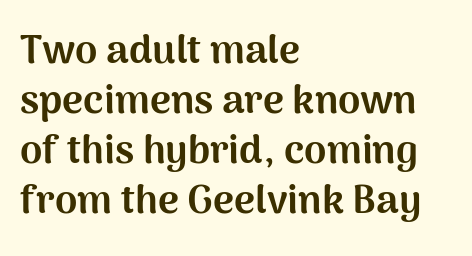
Q: Is the text bold? A: Yes.
Q: Is the text italic (slanted)? A: No, it is upright.
Q: Is the typeface a serif or a sans-serif typeface? A: Sans-serif.
Q: Is the text underlined? A: No.
Q: How is the paragraph aligned? A: Left-aligned.
Q: Is the spacing between letters normal or unusually wide? A: Normal.
Q: Is the spacing between lines tight, normal or loose? A: Normal.
Q: Width (condensed, normal, or wide)? A: Normal.
Q: Stroke contrast? A: Medium.
Q: x-height? A: Medium.
Q: Monospaced? A: No.
